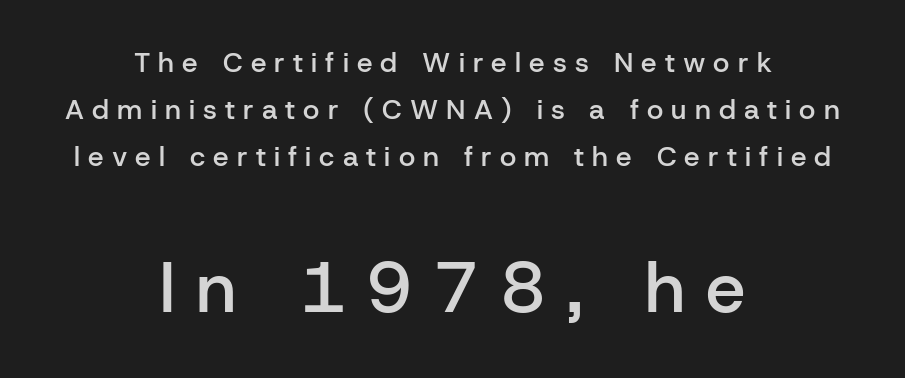
{"serif": "no", "italic": "no", "bold": "semi", "weight": "semibold", "width": "normal", "stroke_contrast": "low", "x_height": "medium", "monospaced": "no", "underline": "no", "align": "center", "line_spacing": "normal", "line_spacing_ratio": 1.67, "letter_spacing": "wide", "letter_spacing_em": 0.29, "larger_block": "second", "size_ratio": 2.54, "glyph_px": 71}
